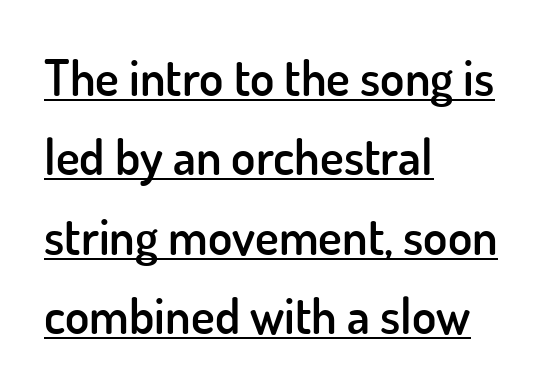
{"serif": "no", "italic": "no", "bold": "semi", "weight": "semibold", "width": "normal", "stroke_contrast": "low", "x_height": "small", "monospaced": "no", "underline": "yes", "align": "left", "line_spacing": "normal", "line_spacing_ratio": 1.59, "letter_spacing": "normal", "letter_spacing_em": 0.0, "glyph_px": 50}
